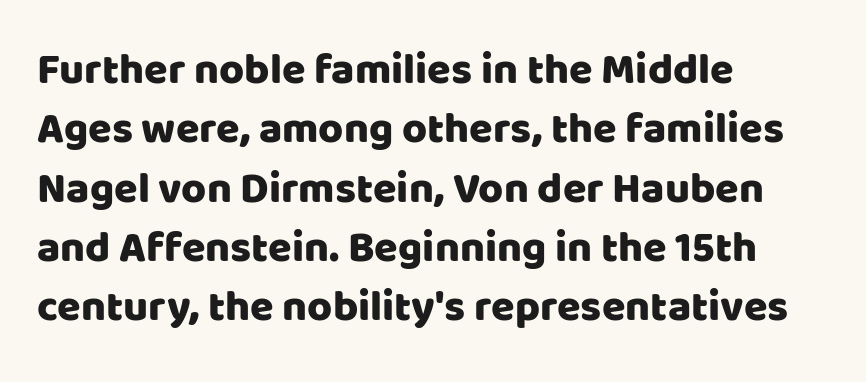
The image shows 43 px sans-serif type, upright; set left-aligned, normal line spacing (1.38x), normal letter spacing, not underlined; low stroke contrast and a large x-height.
